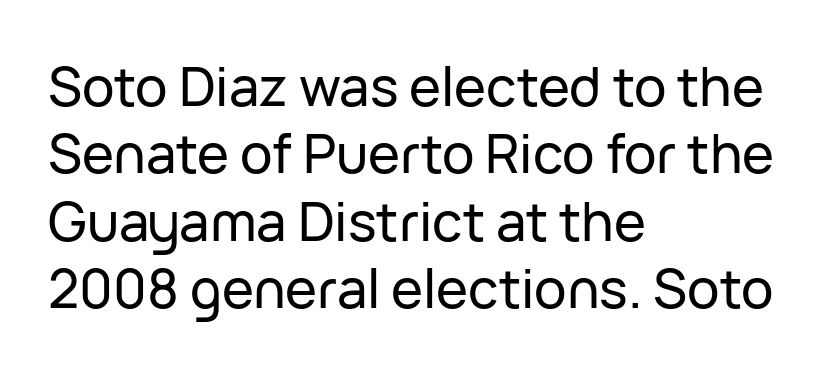
The image shows 54 px sans-serif type, upright; set left-aligned, normal line spacing (1.25x), normal letter spacing, not underlined; low stroke contrast and a medium x-height.
